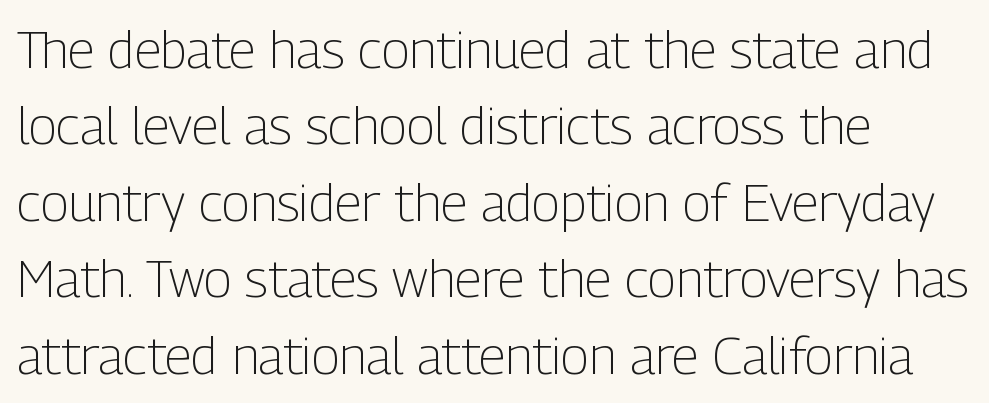
The image shows 52 px light, condensed sans-serif type, upright; set left-aligned, normal line spacing (1.47x), normal letter spacing, not underlined; low stroke contrast and a medium x-height.
